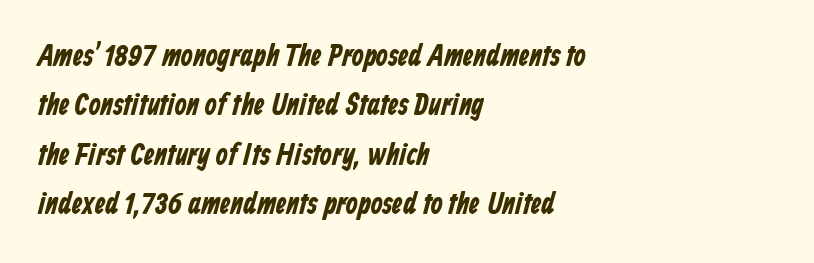
The image shows 31 px bold, condensed sans-serif type; set left-aligned, normal line spacing (1.59x), normal letter spacing, not underlined; low stroke contrast and a medium x-height.
